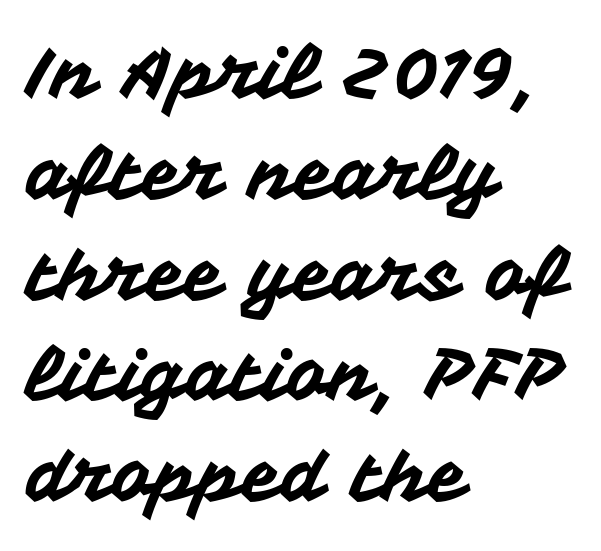
{"serif": "no", "width": "normal", "stroke_contrast": "medium", "x_height": "medium", "monospaced": "no", "underline": "no", "align": "left", "line_spacing": "normal", "line_spacing_ratio": 1.4, "letter_spacing": "normal", "letter_spacing_em": 0.0, "glyph_px": 72}
